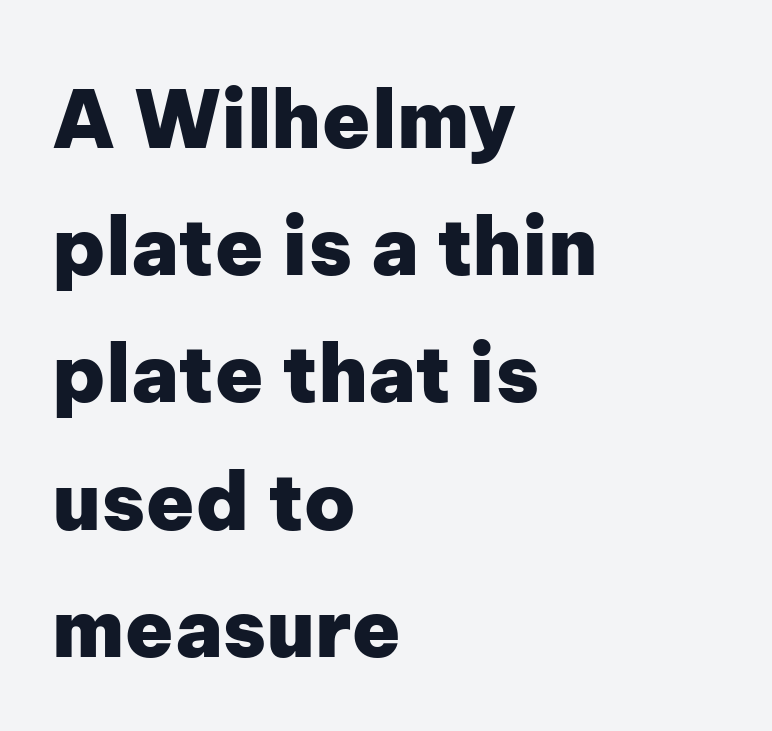
Q: Is the text bold? A: Yes.
Q: Is the text italic (slanted)? A: No, it is upright.
Q: Is the typeface a serif or a sans-serif typeface? A: Sans-serif.
Q: Is the text underlined? A: No.
Q: How is the paragraph aligned? A: Left-aligned.
Q: Is the spacing between letters normal or unusually wide? A: Normal.
Q: Is the spacing between lines tight, normal or loose? A: Normal.
Q: Width (condensed, normal, or wide)? A: Normal.
Q: Stroke contrast? A: Low.
Q: x-height? A: Medium.
Q: Monospaced? A: No.
